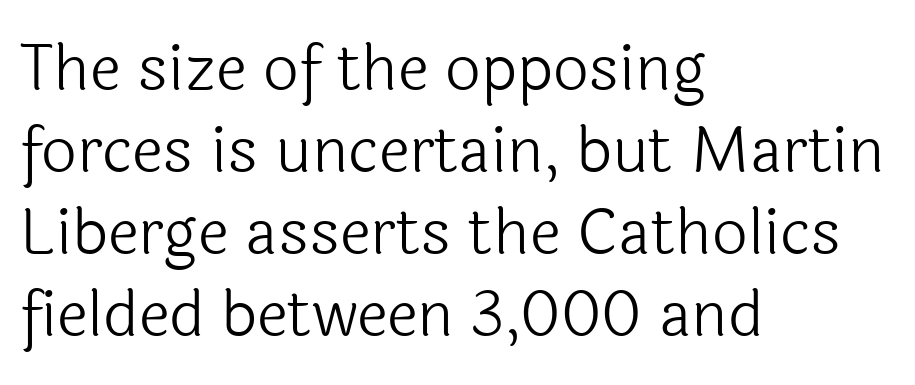
Q: Is the text bold? A: No.
Q: Is the text italic (slanted)? A: No, it is upright.
Q: Is the typeface a serif or a sans-serif typeface? A: Sans-serif.
Q: Is the text underlined? A: No.
Q: How is the paragraph aligned? A: Left-aligned.
Q: Is the spacing between letters normal or unusually wide? A: Normal.
Q: Is the spacing between lines tight, normal or loose? A: Normal.
Q: Width (condensed, normal, or wide)? A: Normal.
Q: x-height? A: Medium.
Q: Monospaced? A: No.
